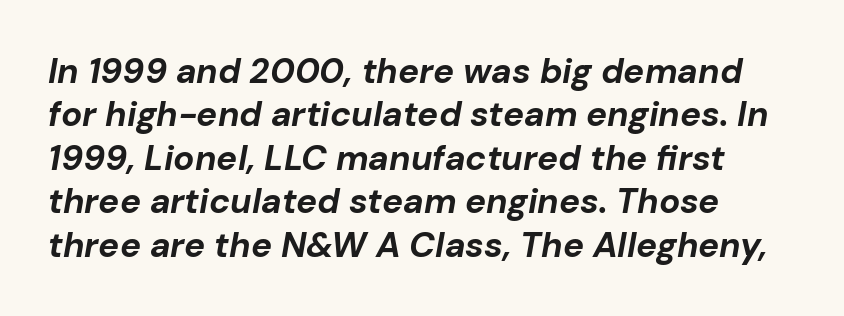
{"italic": "yes", "lean": "right", "slant_degrees": 10, "bold": "yes", "weight": "bold", "width": "normal", "stroke_contrast": "low", "x_height": "medium", "monospaced": "no", "underline": "no", "align": "left", "line_spacing_ratio": 1.24, "letter_spacing": "normal", "letter_spacing_em": 0.0, "glyph_px": 35}
